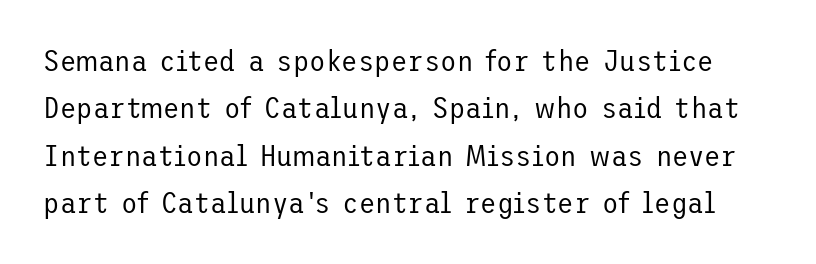
Anything drawn beneath the words? Only blank space. The rendering shows plain stroke endings on the letterforms — a sans-serif design. The tracking reads as untouched default to a designer's eye. Regular leading.
